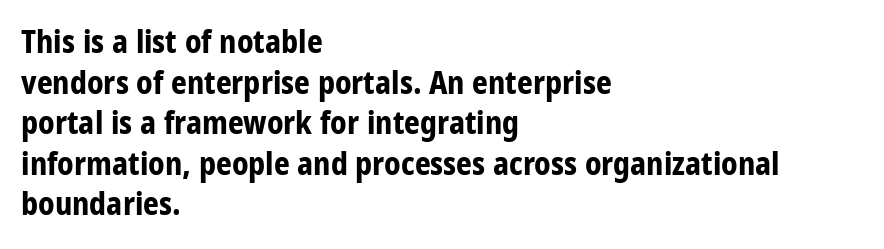
{"serif": "no", "italic": "no", "bold": "yes", "weight": "bold", "width": "condensed", "stroke_contrast": "low", "x_height": "large", "monospaced": "no", "underline": "no", "align": "left", "line_spacing": "normal", "line_spacing_ratio": 1.31, "letter_spacing": "normal", "letter_spacing_em": 0.0, "glyph_px": 31}
